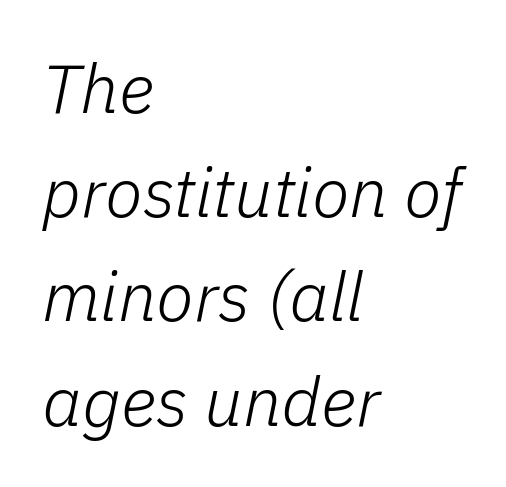
Spacing verdict: proportional, widths tailored to each character. Characters follow at the spacing the type designer built in. In terms of posture, this sample is oblique. Leading matches the norm, producing a regular column.
